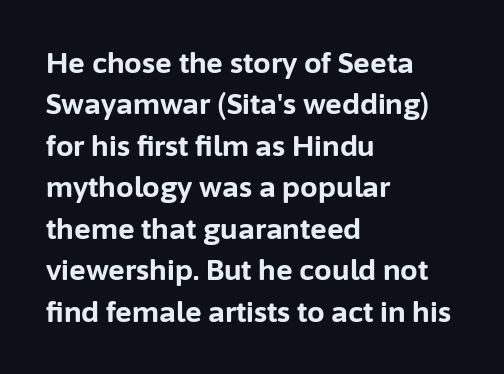
{"serif": "no", "italic": "no", "bold": "yes", "weight": "bold", "width": "normal", "stroke_contrast": "low", "x_height": "medium", "monospaced": "no", "underline": "no", "align": "left", "line_spacing": "normal", "line_spacing_ratio": 1.48, "letter_spacing": "normal", "letter_spacing_em": 0.0, "glyph_px": 28}
